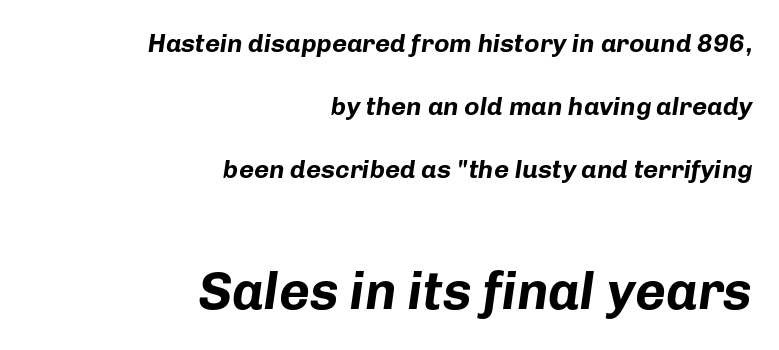
Q: Is the text bold? A: Yes.
Q: Is the text italic (slanted)? A: Yes, it leans right by about 8 degrees.
Q: Is the text underlined? A: No.
Q: How is the paragraph aligned? A: Right-aligned.
Q: Is the spacing between letters normal or unusually wide? A: Normal.
Q: Is the spacing between lines tight, normal or loose? A: Loose.
Q: Which block of text is set in a larger size, the first (top) or the second (bottom)? A: The second (bottom) one.
Q: Width (condensed, normal, or wide)? A: Normal.
Q: Stroke contrast? A: Low.
Q: x-height? A: Medium.
Q: Monospaced? A: No.
